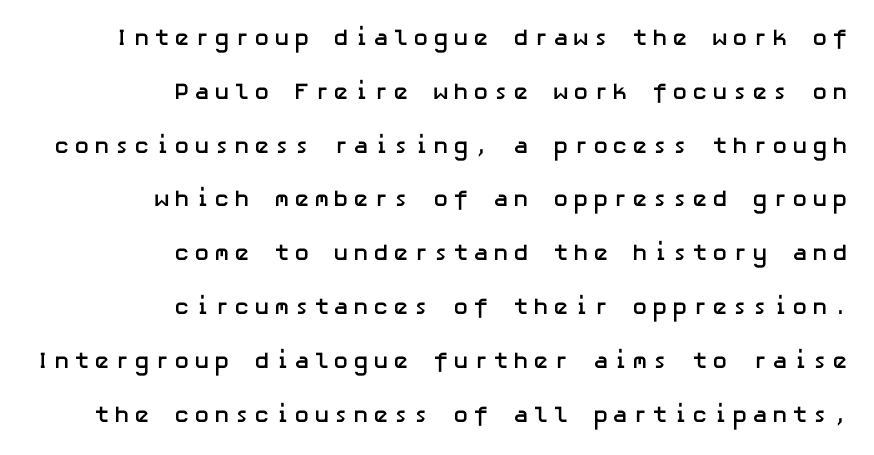
Q: Is the text bold? A: Yes.
Q: Is the text italic (slanted)? A: No, it is upright.
Q: Is the text underlined? A: No.
Q: How is the paragraph aligned? A: Right-aligned.
Q: Is the spacing between letters normal or unusually wide? A: Unusually wide.
Q: Is the spacing between lines tight, normal or loose? A: Loose.
